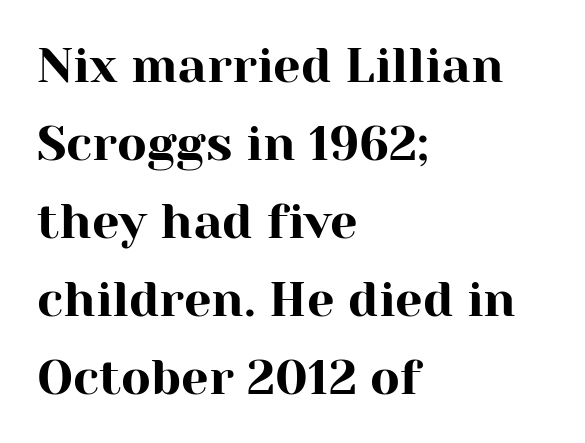
Q: Is the text italic (slanted)? A: No, it is upright.
Q: Is the typeface a serif or a sans-serif typeface? A: Serif.
Q: Is the text underlined? A: No.
Q: How is the paragraph aligned? A: Left-aligned.
Q: Is the spacing between letters normal or unusually wide? A: Normal.
Q: Is the spacing between lines tight, normal or loose? A: Normal.
Q: Width (condensed, normal, or wide)? A: Normal.
Q: Stroke contrast? A: High.
Q: x-height? A: Medium.
Q: Monospaced? A: No.
